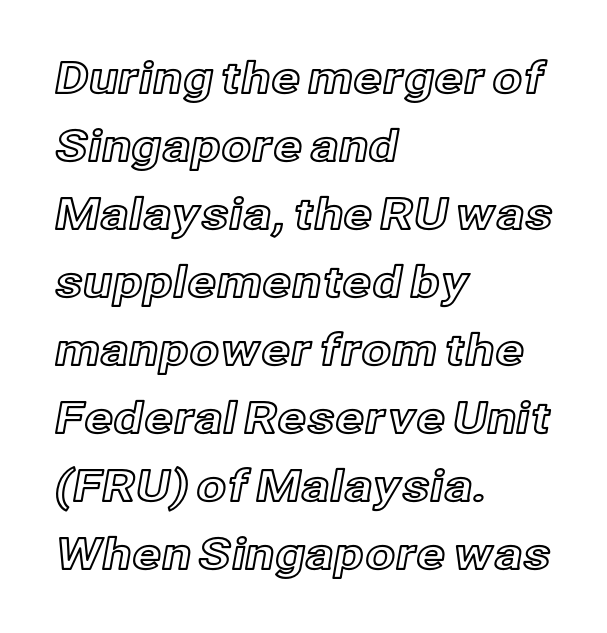
{"width": "normal", "x_height": "medium", "monospaced": "no", "underline": "no", "align": "left", "line_spacing": "normal", "line_spacing_ratio": 1.58, "letter_spacing": "normal", "letter_spacing_em": 0.0, "glyph_px": 43}
